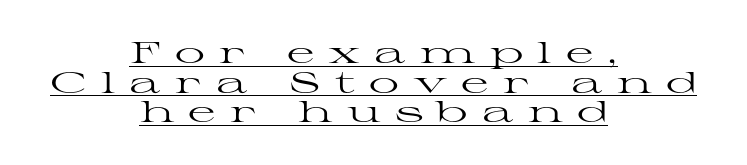
The image shows 30 px regular-weight, wide serif type, upright; set centered, tight line spacing (0.99x), unusually wide letter spacing (+0.47 em), underlined; high stroke contrast and a medium x-height.
